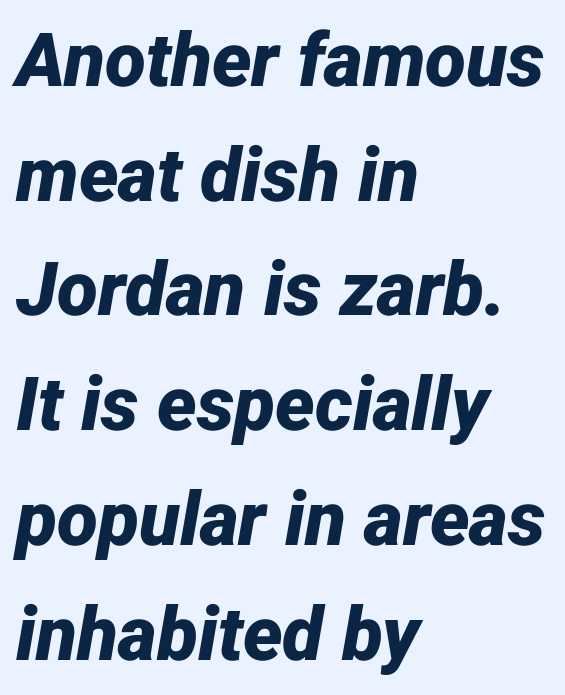
Is this a fixed-width face? No — the glyphs have proportional, varying widths. Set as a true bold cut, around the 700 mark. Slant detected: the letters are inclined. Inter-character spacing is left at the font's built-in metrics. Compared with a centered layout, this one pins lines to the left instead.
